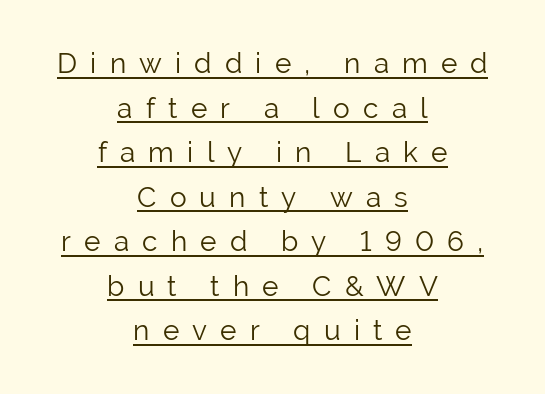
The image shows 28 px light sans-serif type, upright; set centered, normal line spacing (1.59x), unusually wide letter spacing (+0.47 em), underlined; low stroke contrast and a medium x-height.
